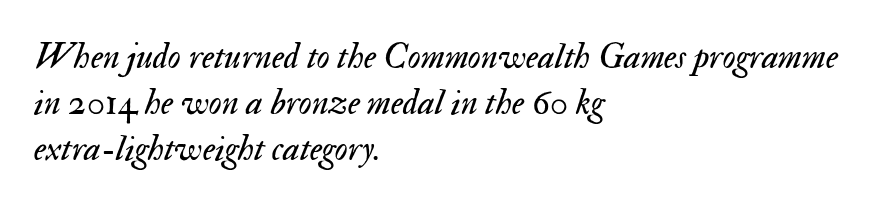
One-word summary of the alignment: left. This sample uses an oblique cut, with every glyph tilted off the vertical. Bold? No — there's no thickening of the strokes. Vertical spacing — default.
